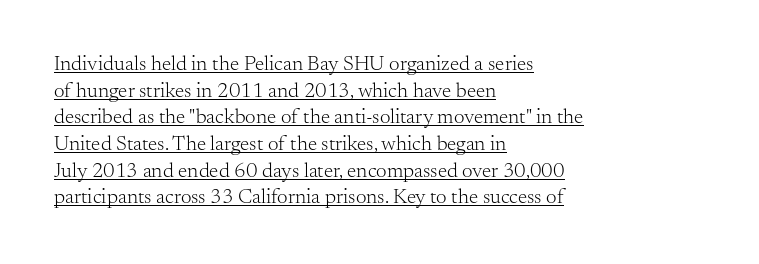
{"italic": "no", "bold": "no", "underline": "yes", "align": "left", "line_spacing": "normal", "line_spacing_ratio": 1.27, "letter_spacing": "normal", "letter_spacing_em": 0.0, "glyph_px": 21}
